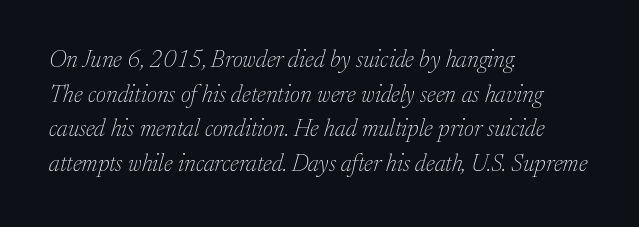
These glyphs show unthickened strokes, regular width or finer. Observe the ordinary spacing: letters are neighbours, not strangers. The setting favours the left margin, as ordinary paragraphs usually do. Italic: yes, the glyphs are oblique.
